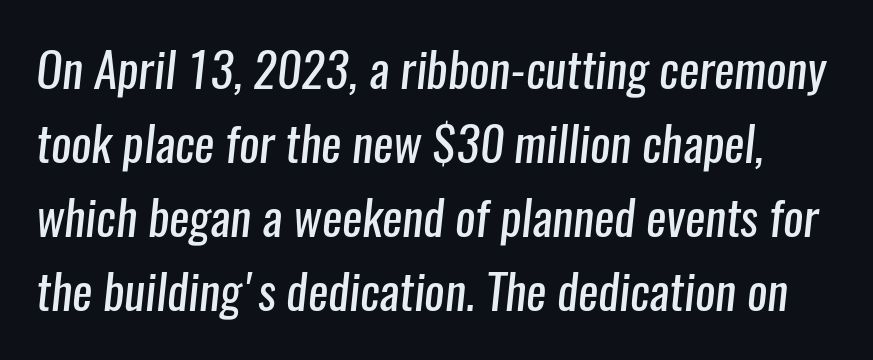
The type is set solid horizontally, with unmodified tracking. The text was rendered using a sans face with plain stroke endings. This sample has the flowing, uneven cadence of proportional lettering. Descenders hang freely into open space. Is there much room between lines? A standard amount, neither cramped nor airy. The cut favours lightness, reaching ordinary text weight at its darkest.
